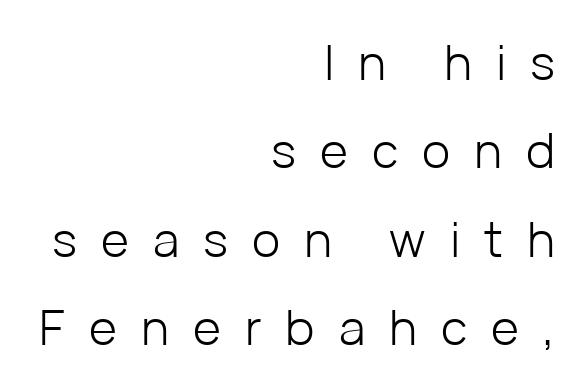
Decoration check: the copy has no underline. Stroke terminals: plain, sans-serif. Typeset ragged left — the right edge is the straight one. This is not heavy type; no bold has been used.
